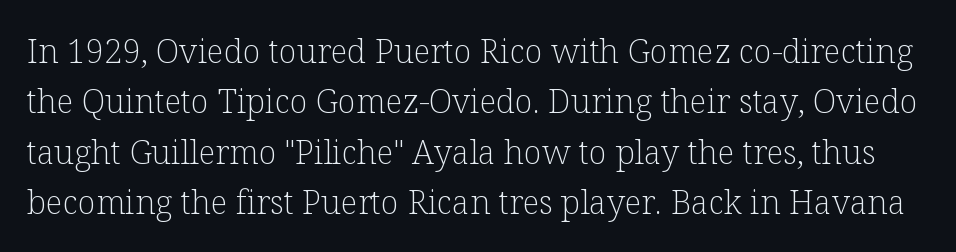
The image shows 33 px light serif type, upright; set normal line spacing (1.53x), normal letter spacing, not underlined; low stroke contrast and a medium x-height.
